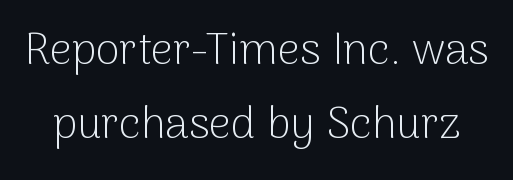
{"serif": "no", "italic": "no", "bold": "no", "weight": "light", "width": "normal", "stroke_contrast": "low", "x_height": "medium", "monospaced": "no", "underline": "no", "line_spacing": "normal", "line_spacing_ratio": 1.69, "letter_spacing": "normal", "letter_spacing_em": 0.0, "glyph_px": 44}
